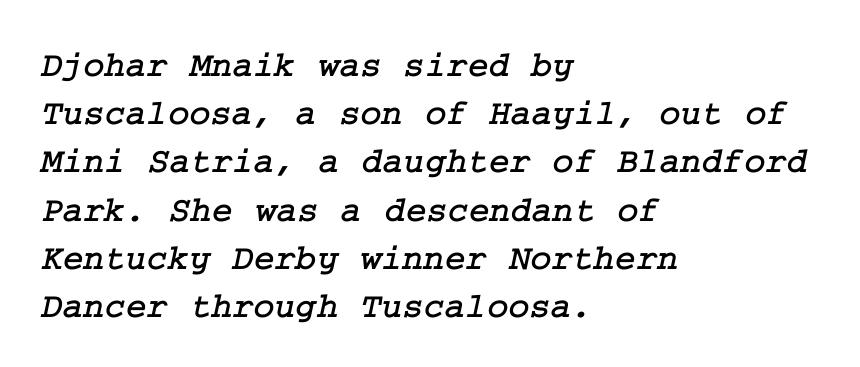
{"serif": "yes", "width": "normal", "stroke_contrast": "low", "x_height": "medium", "underline": "no", "align": "left", "line_spacing": "normal", "line_spacing_ratio": 1.34, "letter_spacing": "normal", "letter_spacing_em": 0.0, "glyph_px": 36}
